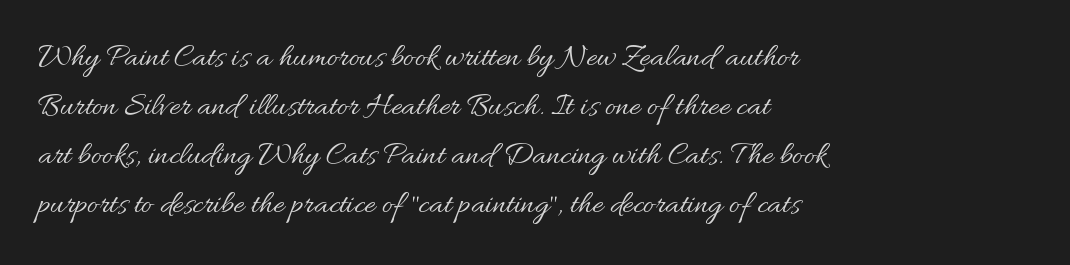
Underlining? Definitely not there. Is this a fixed-width face? No — the glyphs have proportional, varying widths. A normal amount of white space separates one row of letters from the next. All the whitespace from short lines collects on the right. A typesetter would call this zero additional tracking.
